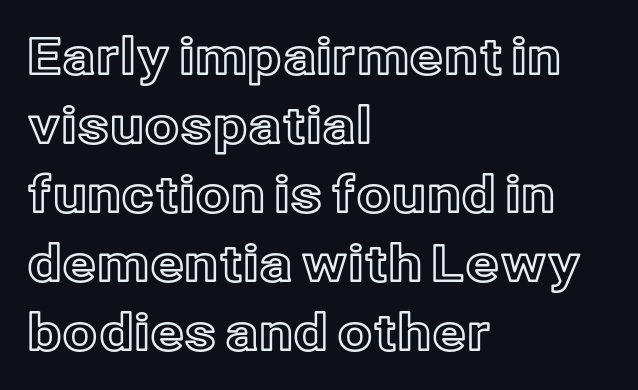
These lines keep a tight, regular rhythm from letter to letter. Posture: upright roman. Beneath every word, the page is bare. The rag falls on the right side of this text block. The vertical gap from one line to the next is medium. Do the characters align in a grid? No, the font is proportional.
